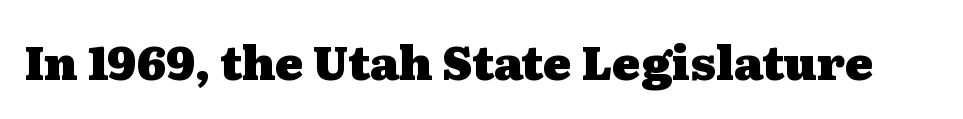
{"serif": "yes", "italic": "no", "bold": "yes", "weight": "heavy", "width": "wide", "stroke_contrast": "medium", "x_height": "medium", "monospaced": "no", "underline": "no", "letter_spacing": "normal", "letter_spacing_em": 0.0, "glyph_px": 47}
